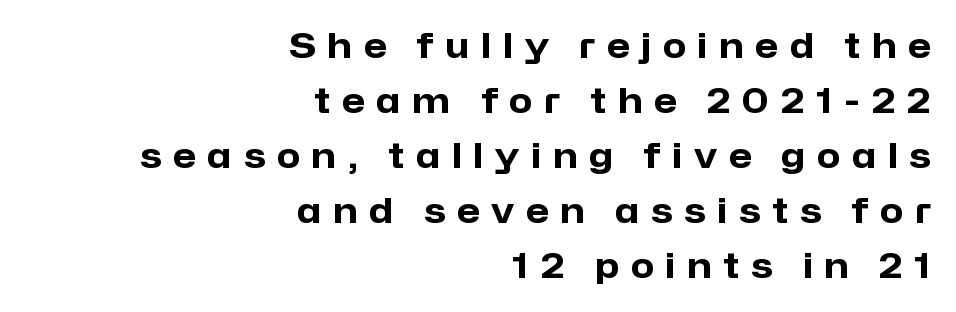
The area under the type is left untouched. Chunky letters — that's bold for sure. The typography opts for an upright posture over an oblique one. This block has exactly the height ordinary leading produces. This sample has the flowing, uneven cadence of proportional lettering.
